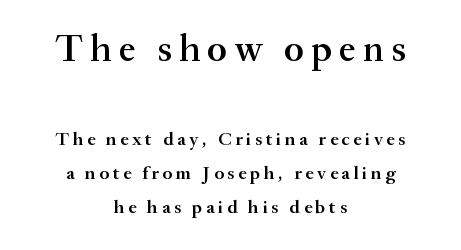
Q: Is the text bold? A: Semi-bold.
Q: Is the text italic (slanted)? A: No, it is upright.
Q: Is the typeface a serif or a sans-serif typeface? A: Serif.
Q: Is the text underlined? A: No.
Q: How is the paragraph aligned? A: Centered.
Q: Which block of text is set in a larger size, the first (top) or the second (bottom)? A: The first (top) one.
Q: Width (condensed, normal, or wide)? A: Normal.
Q: Stroke contrast? A: Medium.
Q: x-height? A: Small.
Q: Monospaced? A: No.
